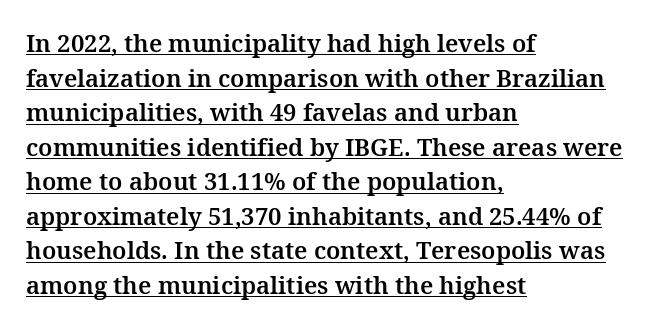
Q: Is the text italic (slanted)? A: No, it is upright.
Q: Is the text underlined? A: Yes.
Q: How is the paragraph aligned? A: Left-aligned.
Q: Is the spacing between letters normal or unusually wide? A: Normal.
Q: Is the spacing between lines tight, normal or loose? A: Normal.
